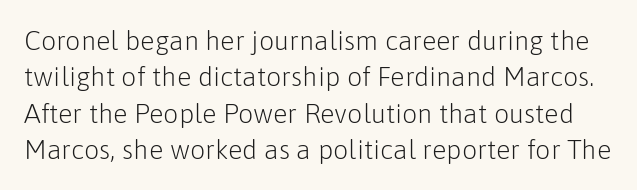
Q: Is the text bold? A: No.
Q: Is the text italic (slanted)? A: No, it is upright.
Q: Is the text underlined? A: No.
Q: Is the spacing between letters normal or unusually wide? A: Normal.
Q: Is the spacing between lines tight, normal or loose? A: Normal.
